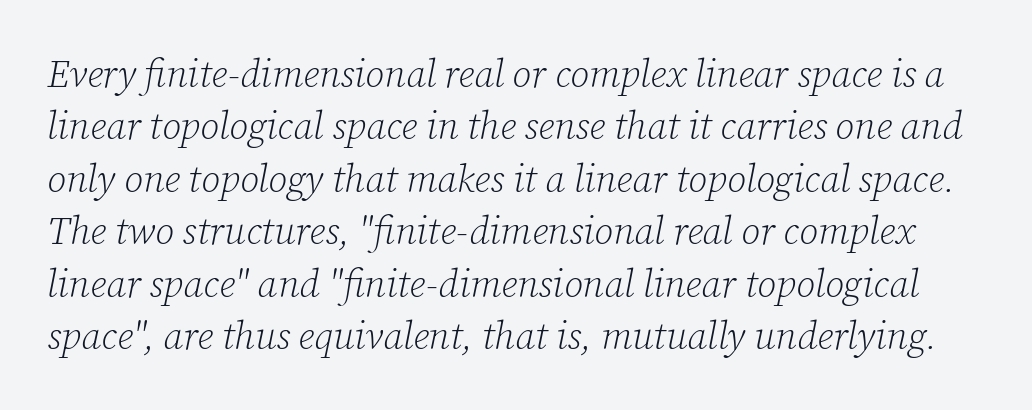
No chunkiness to these letters — they're not bold. This is serif lettering, the kind often seen in printed books. Spacing verdict: proportional, widths tailored to each character. Regular leading. The letters are slanted; this is an italic face. Honestly, there is no underline to notice here at all.
